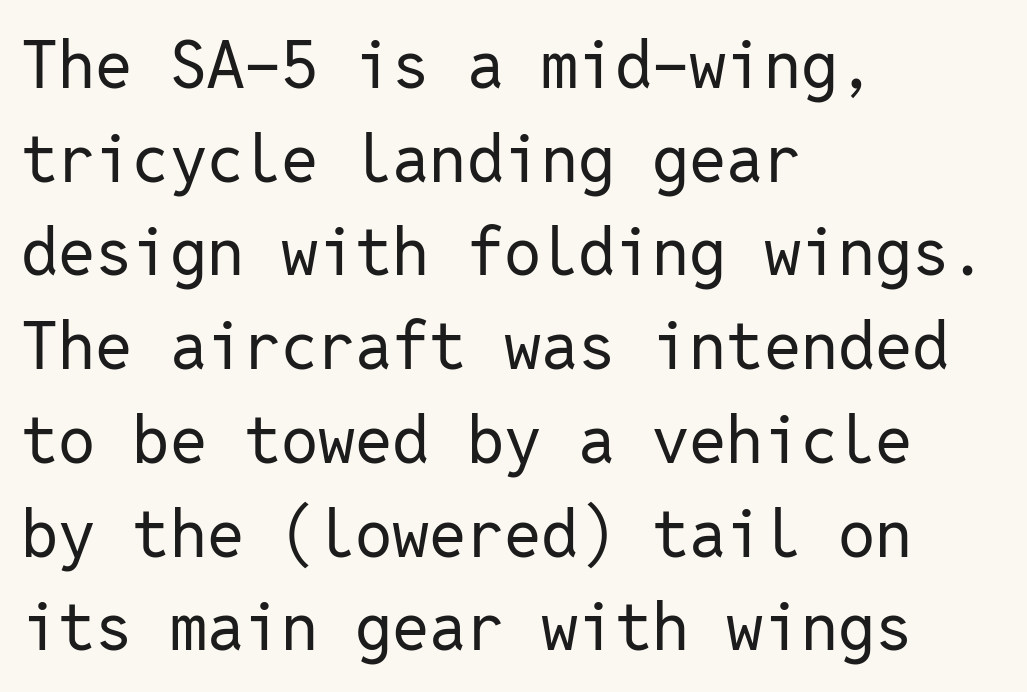
Q: Is the text bold? A: No.
Q: Is the text italic (slanted)? A: No, it is upright.
Q: Is the typeface a serif or a sans-serif typeface? A: Sans-serif.
Q: Is the text underlined? A: No.
Q: How is the paragraph aligned? A: Left-aligned.
Q: Is the spacing between letters normal or unusually wide? A: Normal.
Q: Is the spacing between lines tight, normal or loose? A: Normal.
Q: Width (condensed, normal, or wide)? A: Normal.
Q: Stroke contrast? A: Low.
Q: x-height? A: Medium.
Q: Monospaced? A: Yes.
